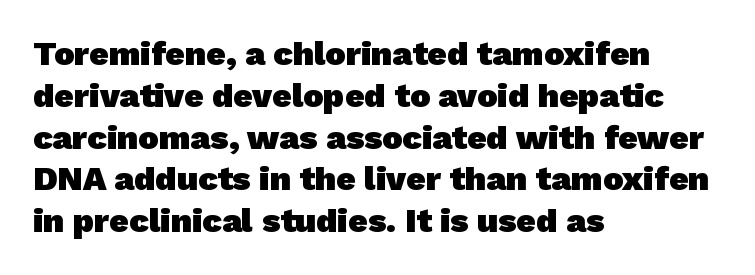
On the weight axis this lands at bold, roughly 700. Each line starts at the same left margin while the right side varies. Only glyphs here, with clear space below each row. Nobody touched the tracking dial on this one.
